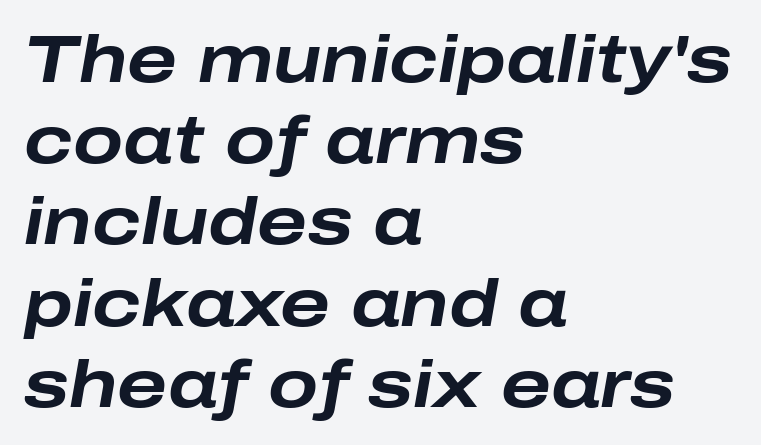
Q: Is the text bold? A: Yes.
Q: Is the text italic (slanted)? A: Yes, it leans right by about 10 degrees.
Q: Is the text underlined? A: No.
Q: How is the paragraph aligned? A: Left-aligned.
Q: Is the spacing between letters normal or unusually wide? A: Normal.
Q: Width (condensed, normal, or wide)? A: Wide.
Q: Stroke contrast? A: Low.
Q: x-height? A: Medium.
Q: Monospaced? A: No.
